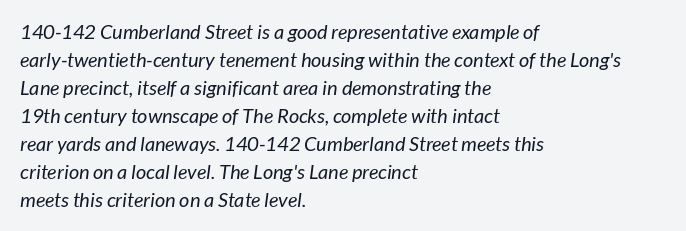
{"bold": "no", "underline": "no", "align": "left", "line_spacing": "normal", "line_spacing_ratio": 1.4, "letter_spacing": "normal", "letter_spacing_em": 0.0, "glyph_px": 20}
